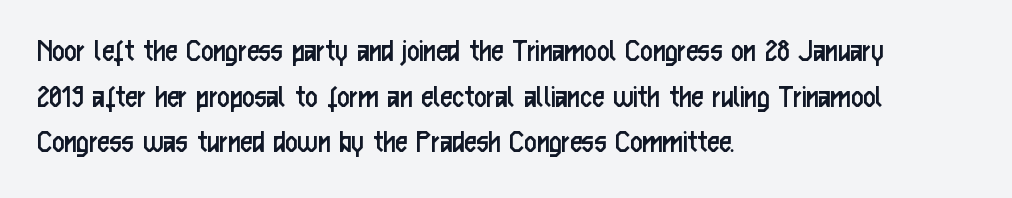
Each letter keeps its own natural width here, so spacing adapts to shape. Students, note that the glyphs here touch the page at normal intervals. A clean baseline with only descenders dipping below it. I'd call this a sans setting — the letters go barefoot. The line-height multiplier appears to be the usual default. The lines are quadded left.
